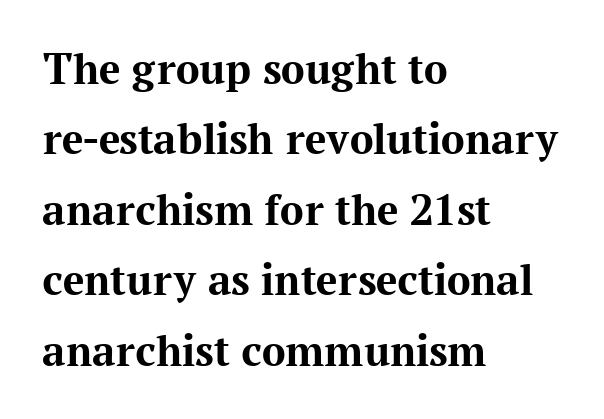
Q: Is the text bold? A: Yes.
Q: Is the text italic (slanted)? A: No, it is upright.
Q: Is the typeface a serif or a sans-serif typeface? A: Serif.
Q: Is the text underlined? A: No.
Q: How is the paragraph aligned? A: Left-aligned.
Q: Is the spacing between letters normal or unusually wide? A: Normal.
Q: Is the spacing between lines tight, normal or loose? A: Normal.
Q: Width (condensed, normal, or wide)? A: Normal.
Q: Stroke contrast? A: Medium.
Q: x-height? A: Medium.
Q: Monospaced? A: No.
